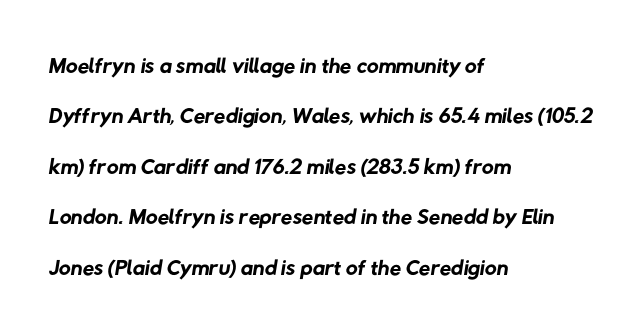
Q: Is the text bold? A: No.
Q: Is the typeface a serif or a sans-serif typeface? A: Sans-serif.
Q: Is the text underlined? A: No.
Q: How is the paragraph aligned? A: Left-aligned.
Q: Is the spacing between letters normal or unusually wide? A: Normal.
Q: Is the spacing between lines tight, normal or loose? A: Normal.
Q: Width (condensed, normal, or wide)? A: Normal.
Q: Stroke contrast? A: Low.
Q: x-height? A: Medium.
Q: Monospaced? A: No.
